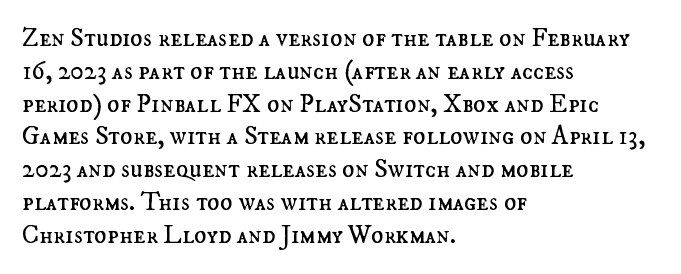
Check the space under the baseline: it is left empty. Posture: upright roman. Is the type heavy? It reads as light-to-regular instead. One-word summary of the alignment: left. The line-height multiplier appears to be the usual default.
